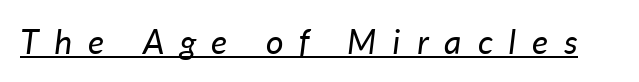
{"italic": "yes", "lean": "right", "slant_degrees": 7, "bold": "no", "weight": "regular", "width": "normal", "stroke_contrast": "low", "x_height": "medium", "monospaced": "no", "underline": "yes", "letter_spacing": "wide", "letter_spacing_em": 0.47, "glyph_px": 34}
